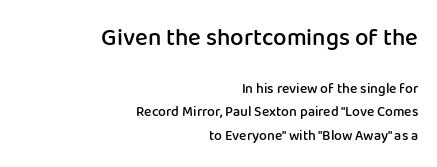
The image shows 24 px text type, upright; set right-aligned, normal line spacing (1.66x), normal letter spacing, not underlined; the first (top) block is 1.71x larger.
